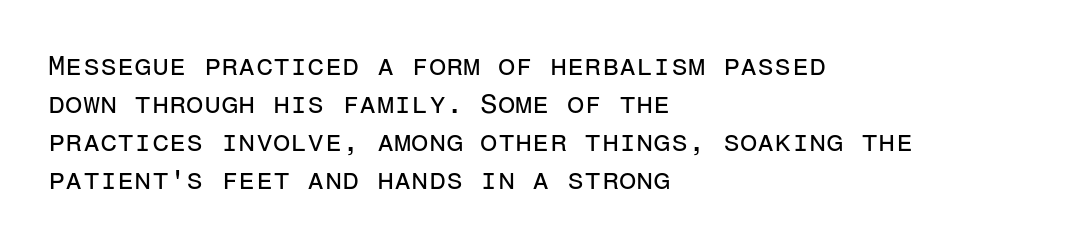
A typesetter would mark this as roman, not italic. The rendering uses typewriter-style spacing with identical character cells. No extra ink here — the face is not bold. The setting favours the left margin, as ordinary paragraphs usually do. The glyphs in this specimen are sans serif. The letters sit at their default tracking, neither squeezed nor spread.
